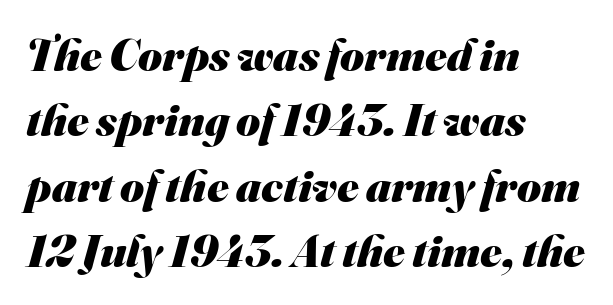
Q: Is the text bold? A: Yes.
Q: Is the typeface a serif or a sans-serif typeface? A: Sans-serif.
Q: Is the text underlined? A: No.
Q: How is the paragraph aligned? A: Left-aligned.
Q: Is the spacing between letters normal or unusually wide? A: Normal.
Q: Is the spacing between lines tight, normal or loose? A: Normal.
Q: Width (condensed, normal, or wide)? A: Normal.
Q: Stroke contrast? A: Medium.
Q: x-height? A: Small.
Q: Monospaced? A: No.
